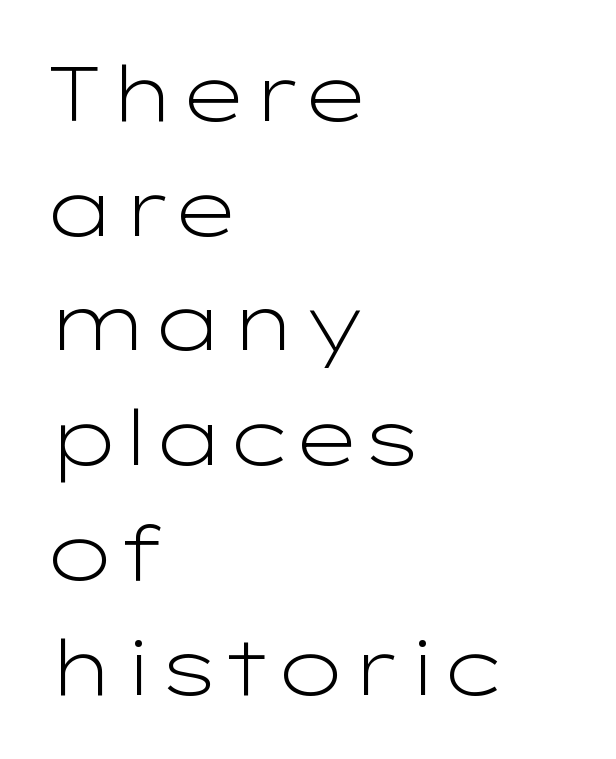
The image shows 77 px light, wide sans-serif type, upright; set left-aligned, normal line spacing (1.49x), normal letter spacing, not underlined; low stroke contrast and a medium x-height.
